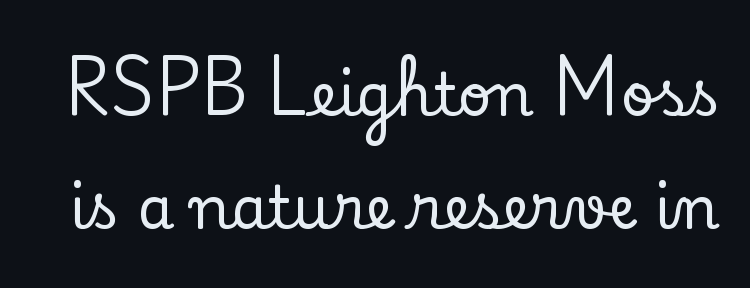
The image shows 59 px text type, upright; set loose line spacing (1.91x), normal letter spacing, not underlined; low stroke contrast and a small x-height.
